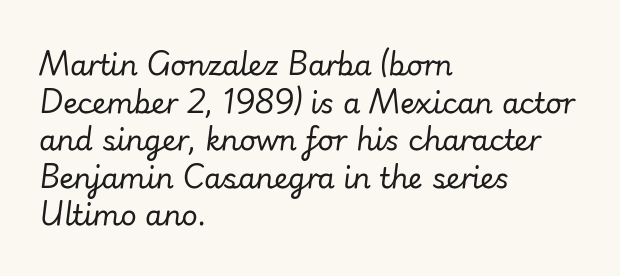
{"italic": "yes", "lean": "right", "slant_degrees": 7, "bold": "no", "weight": "regular", "width": "normal", "stroke_contrast": "low", "x_height": "small", "monospaced": "no", "underline": "no", "align": "left", "line_spacing": "normal", "line_spacing_ratio": 1.34, "letter_spacing": "normal", "letter_spacing_em": 0.0, "glyph_px": 28}
